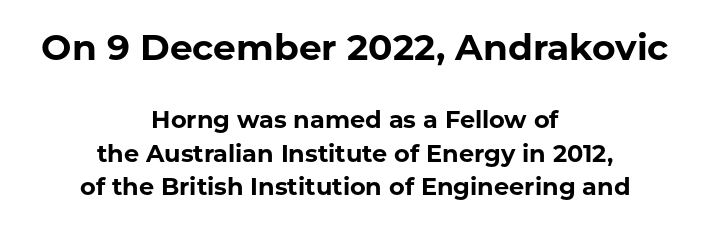
The image shows 36 px bold sans-serif type, upright; set centered, normal line spacing (1.4x), normal letter spacing, not underlined; the first (top) block is 1.5x larger; low stroke contrast and a medium x-height.
